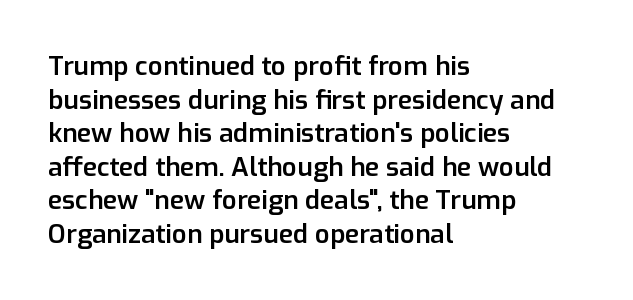
Q: Is the text bold? A: Semi-bold.
Q: Is the text italic (slanted)? A: No, it is upright.
Q: Is the text underlined? A: No.
Q: How is the paragraph aligned? A: Left-aligned.
Q: Is the spacing between letters normal or unusually wide? A: Normal.
Q: Is the spacing between lines tight, normal or loose? A: Normal.
